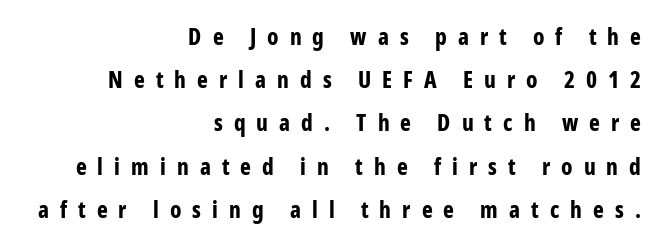
Here the glyphs are tracked loosely, breaking word shapes into spaced letters. The font's upright variant was chosen for this text. Descenders hang freely into open space. The strokes are fattened all the way to bold. The typesetter chose a ragged-left arrangement here.
